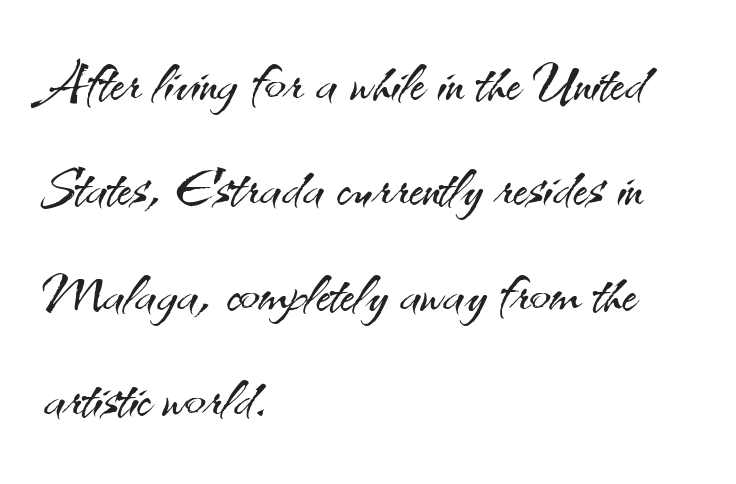
The image shows 77 px light sans-serif type; set left-aligned, normal line spacing (1.37x), normal letter spacing, not underlined; medium stroke contrast and a small x-height.
